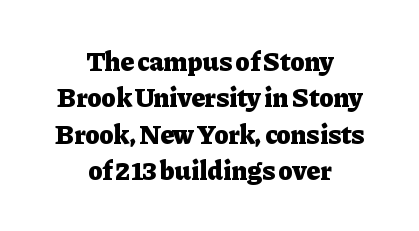
{"italic": "no", "bold": "yes", "underline": "no", "align": "center", "line_spacing": "normal", "line_spacing_ratio": 1.35, "letter_spacing": "normal", "letter_spacing_em": 0.0, "glyph_px": 27}
